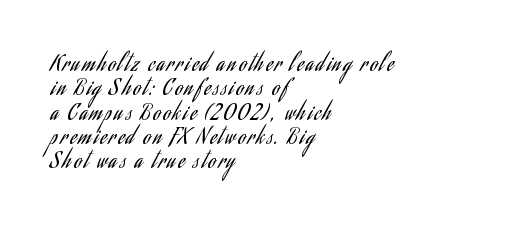
{"bold": "no", "underline": "no", "align": "left", "line_spacing_ratio": 1.16, "glyph_px": 21}
